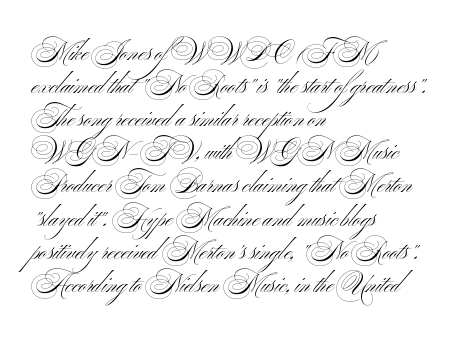
{"bold": "no", "underline": "no", "align": "left", "line_spacing": "normal", "line_spacing_ratio": 1.38, "letter_spacing": "normal", "letter_spacing_em": 0.0, "glyph_px": 24}
